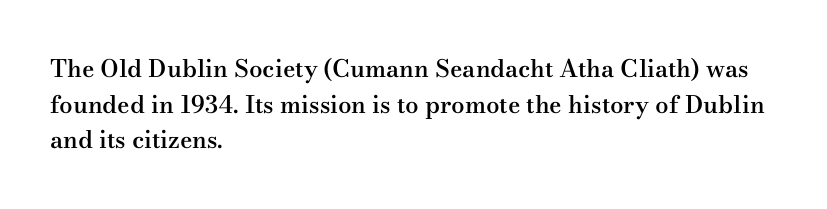
A semibold gives these letters moderate extra thickness, short of bold. Line spacing here is normal. Short note: letters normally spaced. Designer's note — italics off, roman on. A clean baseline with only descenders dipping below it. Line beginnings align vertically; line endings do not.
